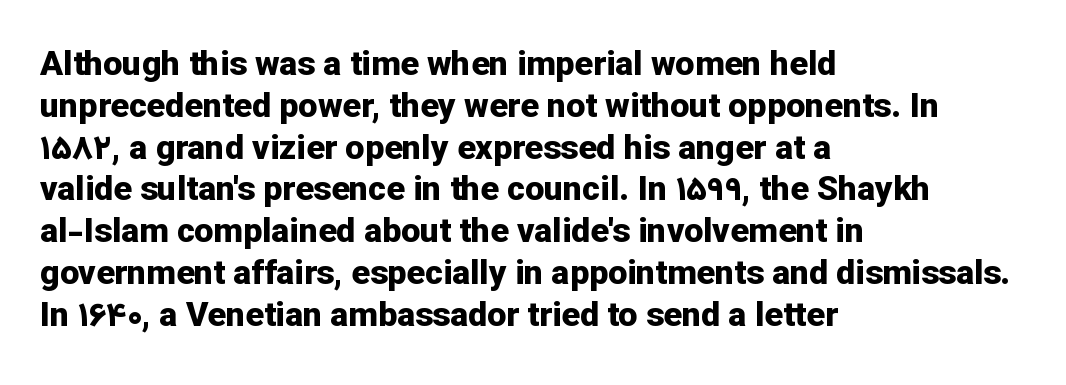
The image shows 34 px bold sans-serif type, upright; set left-aligned, line spacing 1.23x, normal letter spacing, not underlined; low stroke contrast and a medium x-height.
